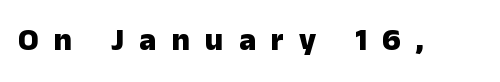
The image shows 32 px heavy sans-serif type, upright; set unusually wide letter spacing (+0.47 em), not underlined; low stroke contrast and a medium x-height.
